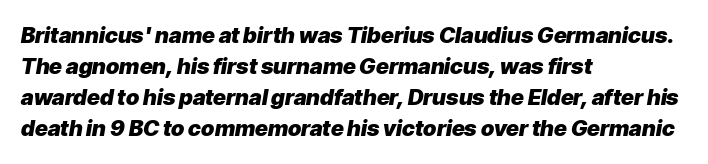
Letter spacing: default. This rendering features lettering with no underline. The whole block is typeset with a tilt. Students, observe: this is what conventionally led text looks like.
